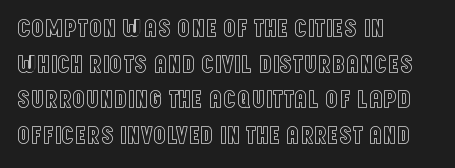
{"italic": "no", "underline": "no", "align": "left", "line_spacing": "normal", "line_spacing_ratio": 1.37, "letter_spacing": "normal", "letter_spacing_em": 0.0, "glyph_px": 26}
